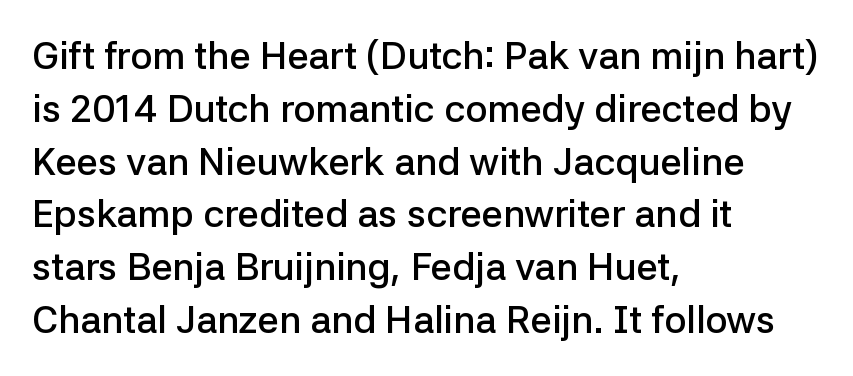
{"serif": "no", "italic": "no", "bold": "semi", "weight": "semibold", "width": "normal", "stroke_contrast": "low", "x_height": "medium", "monospaced": "no", "underline": "no", "align": "left", "line_spacing": "normal", "line_spacing_ratio": 1.39, "letter_spacing": "normal", "letter_spacing_em": 0.0, "glyph_px": 38}
